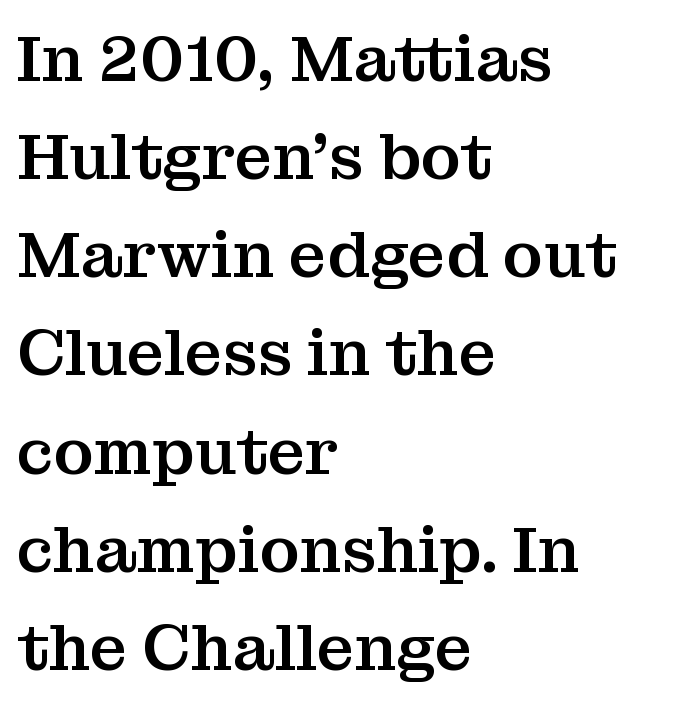
Q: Is the text italic (slanted)? A: No, it is upright.
Q: Is the typeface a serif or a sans-serif typeface? A: Serif.
Q: Is the text underlined? A: No.
Q: How is the paragraph aligned? A: Left-aligned.
Q: Is the spacing between letters normal or unusually wide? A: Normal.
Q: Is the spacing between lines tight, normal or loose? A: Normal.
Q: Width (condensed, normal, or wide)? A: Normal.
Q: Stroke contrast? A: Medium.
Q: x-height? A: Medium.
Q: Monospaced? A: No.
